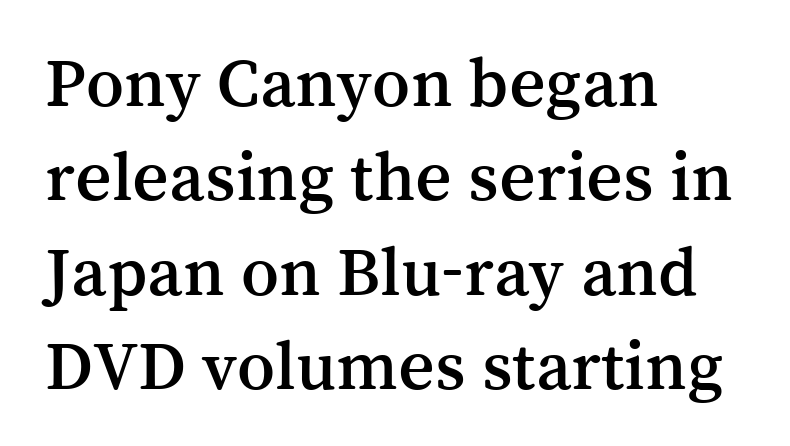
Little horizontal feet cap the strokes, marking this as serif type. Letter spacing: default. Nobody drew a line under any word here. Successive baselines arrive at the customary interval.
